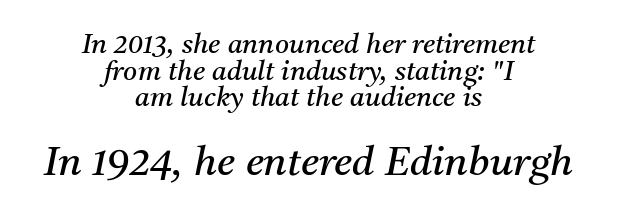
{"serif": "yes", "italic": "yes", "lean": "right", "slant_degrees": 11, "bold": "no", "weight": "regular", "width": "normal", "stroke_contrast": "medium", "x_height": "medium", "monospaced": "no", "underline": "no", "align": "center", "line_spacing": "tight", "line_spacing_ratio": 0.99, "letter_spacing": "normal", "letter_spacing_em": 0.0, "larger_block": "second", "size_ratio": 1.48, "glyph_px": 40}
